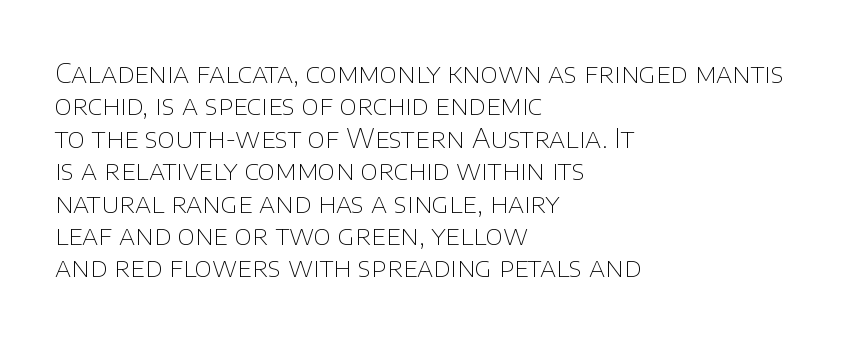
Q: Is the text bold? A: No.
Q: Is the text italic (slanted)? A: No, it is upright.
Q: Is the text underlined? A: No.
Q: How is the paragraph aligned? A: Left-aligned.
Q: Is the spacing between letters normal or unusually wide? A: Normal.
